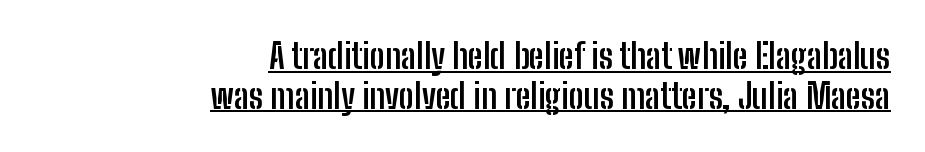
{"serif": "no", "italic": "no", "bold": "yes", "weight": "semibold", "width": "condensed", "stroke_contrast": "low", "x_height": "medium", "monospaced": "no", "underline": "yes", "align": "right", "line_spacing_ratio": 1.17, "letter_spacing": "normal", "letter_spacing_em": 0.0, "glyph_px": 34}
